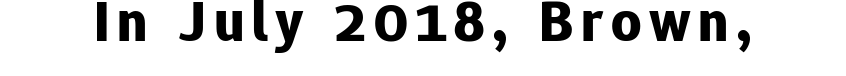
The image shows 59 px bold sans-serif type, upright; set not underlined; low stroke contrast and a medium x-height.
